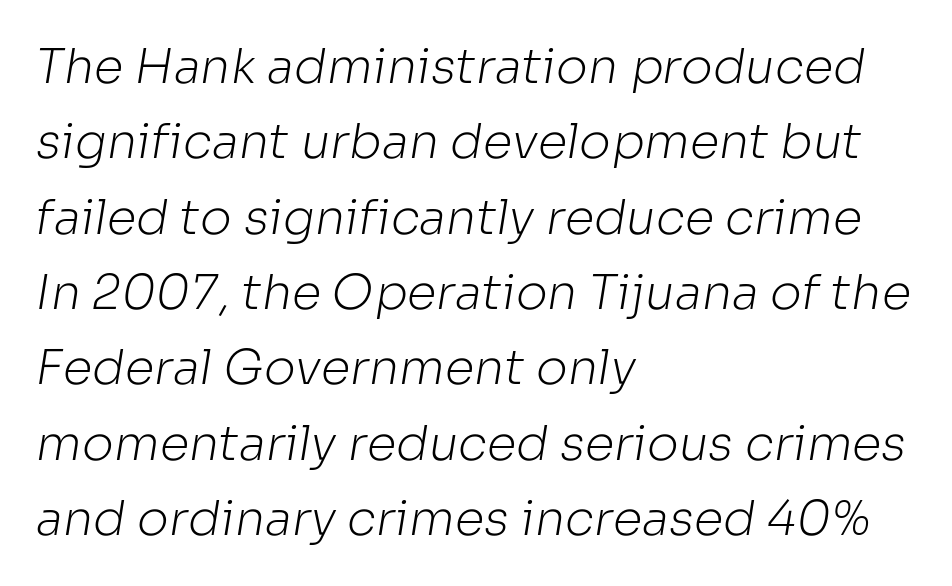
Q: Is the text bold? A: No.
Q: Is the typeface a serif or a sans-serif typeface? A: Sans-serif.
Q: Is the text underlined? A: No.
Q: How is the paragraph aligned? A: Left-aligned.
Q: Is the spacing between letters normal or unusually wide? A: Normal.
Q: Is the spacing between lines tight, normal or loose? A: Normal.
Q: Width (condensed, normal, or wide)? A: Normal.
Q: Stroke contrast? A: Low.
Q: x-height? A: Medium.
Q: Monospaced? A: No.
